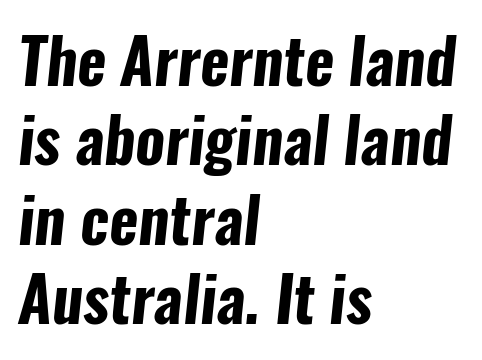
Weight: bold. Beneath every word, the page is bare. The characters display no serif detailing; their extremities are plain. The passage is arranged the way most books set body copy — flush left. You could not count columns in this text — the font is proportionally spaced.
